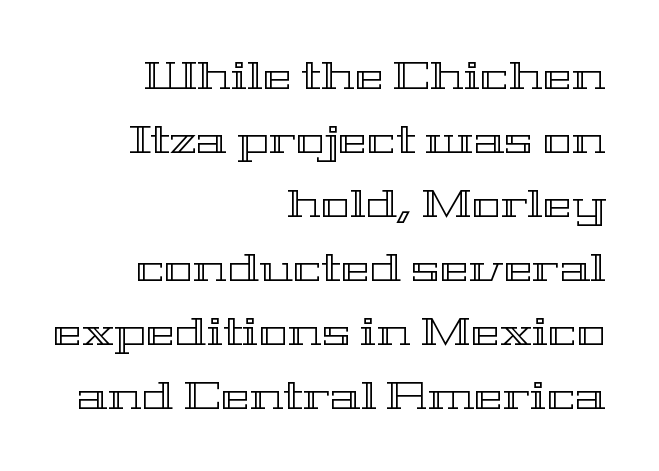
{"italic": "no", "width": "wide", "x_height": "medium", "monospaced": "no", "underline": "no", "align": "right", "line_spacing": "normal", "line_spacing_ratio": 1.64, "letter_spacing": "normal", "letter_spacing_em": 0.0, "glyph_px": 39}
